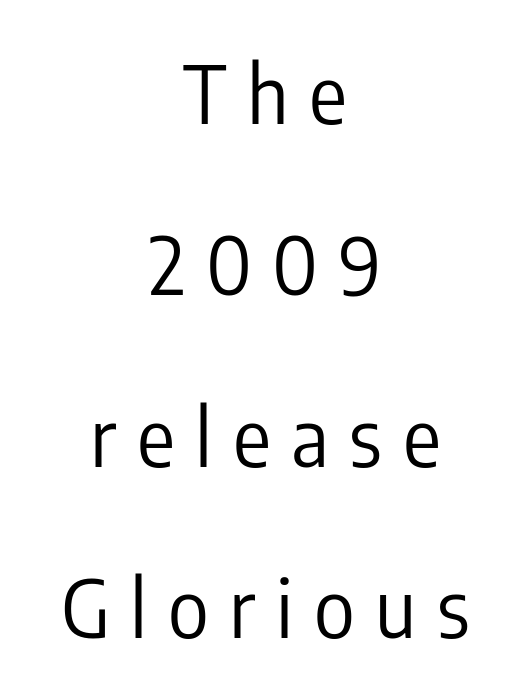
The image shows 79 px regular-weight, condensed sans-serif type, upright; set centered, loose line spacing (2.17x), unusually wide letter spacing (+0.26 em), not underlined; low stroke contrast and a medium x-height.
